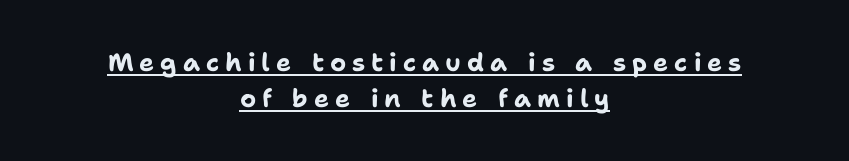
Rows of type keep a routine distance in the vertical direction. The passage shown has open, widely tracked lettering throughout. The passage is arranged like a title page — every line centered. The specimen includes a rule beneath the text block's lines. Ordinary non-slanted type is in use.
